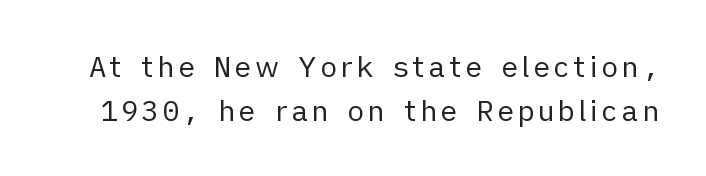
The font family rendered here belongs to the sans-serif group. Caption: face not bold, strokes unweighted. The letters stand straight up with perfectly vertical stems. A bare baseline throughout the passage.
